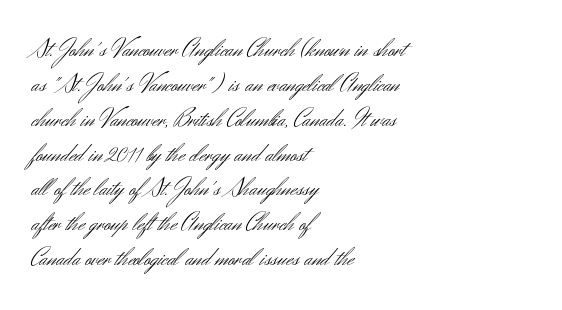
The image shows 26 px text type; set left-aligned, normal line spacing (1.34x), normal letter spacing, not underlined.
